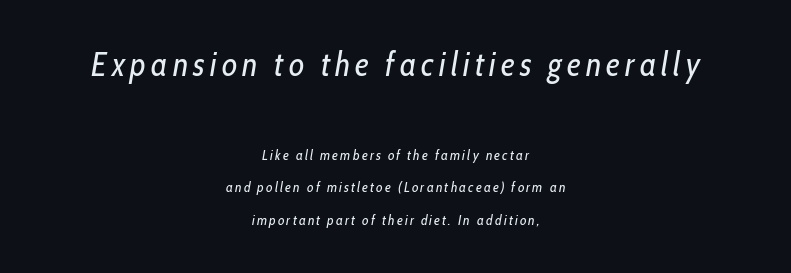
The image shows 33 px regular-weight, condensed type, italic (leaning right); set centered, loose line spacing (2.3x), not underlined; the first (top) block is 2.36x larger; low stroke contrast and a medium x-height.
